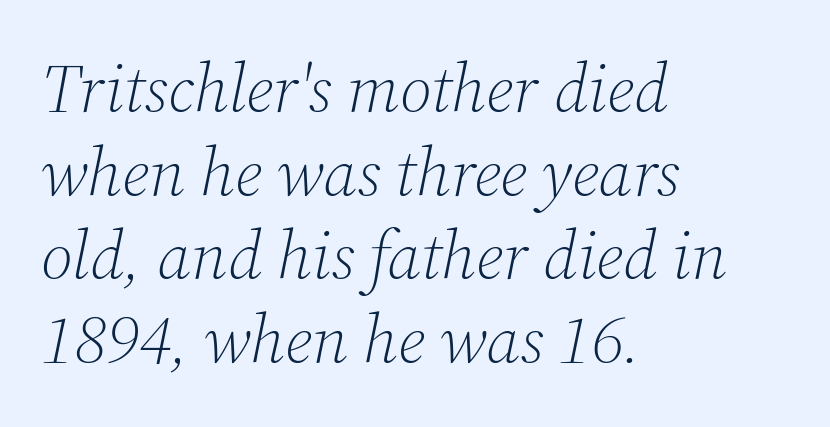
Q: Is the text bold? A: No.
Q: Is the text italic (slanted)? A: Yes, it leans right by about 12 degrees.
Q: Is the typeface a serif or a sans-serif typeface? A: Serif.
Q: Is the text underlined? A: No.
Q: How is the paragraph aligned? A: Left-aligned.
Q: Is the spacing between letters normal or unusually wide? A: Normal.
Q: Width (condensed, normal, or wide)? A: Normal.
Q: Stroke contrast? A: Medium.
Q: x-height? A: Medium.
Q: Monospaced? A: No.
